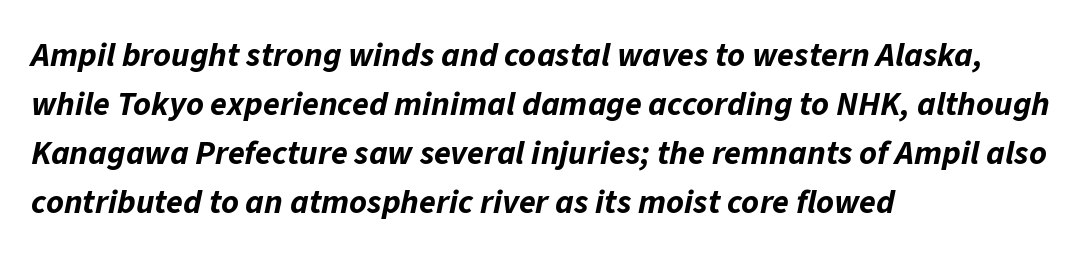
Q: Is the text bold? A: Yes.
Q: Is the text italic (slanted)? A: Yes, it leans right by about 11 degrees.
Q: Is the text underlined? A: No.
Q: How is the paragraph aligned? A: Left-aligned.
Q: Is the spacing between letters normal or unusually wide? A: Normal.
Q: Is the spacing between lines tight, normal or loose? A: Normal.
Q: Width (condensed, normal, or wide)? A: Normal.
Q: Stroke contrast? A: Low.
Q: x-height? A: Medium.
Q: Monospaced? A: No.
